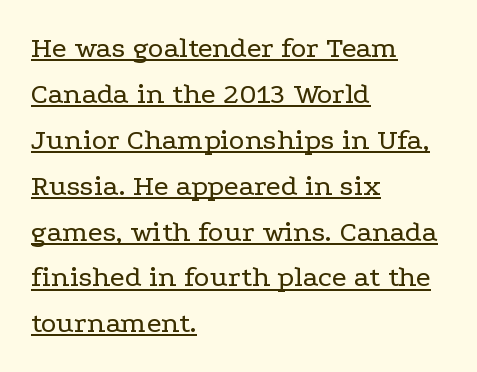
Q: Is the text bold? A: No.
Q: Is the text italic (slanted)? A: No, it is upright.
Q: Is the typeface a serif or a sans-serif typeface? A: Serif.
Q: Is the text underlined? A: Yes.
Q: How is the paragraph aligned? A: Left-aligned.
Q: Is the spacing between letters normal or unusually wide? A: Normal.
Q: Is the spacing between lines tight, normal or loose? A: Normal.
Q: Width (condensed, normal, or wide)? A: Wide.
Q: Stroke contrast? A: Low.
Q: x-height? A: Medium.
Q: Monospaced? A: No.
